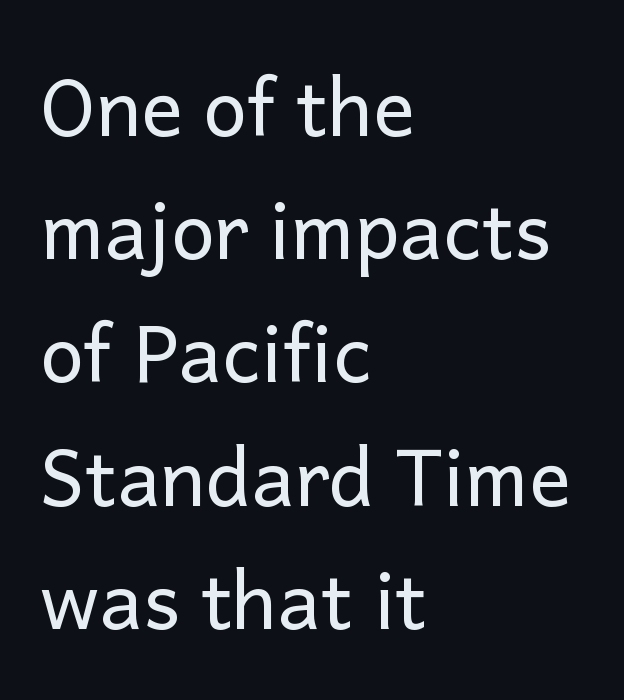
The image shows 78 px regular-weight sans-serif type, upright; set left-aligned, normal line spacing (1.58x), normal letter spacing, not underlined; low stroke contrast and a medium x-height.
